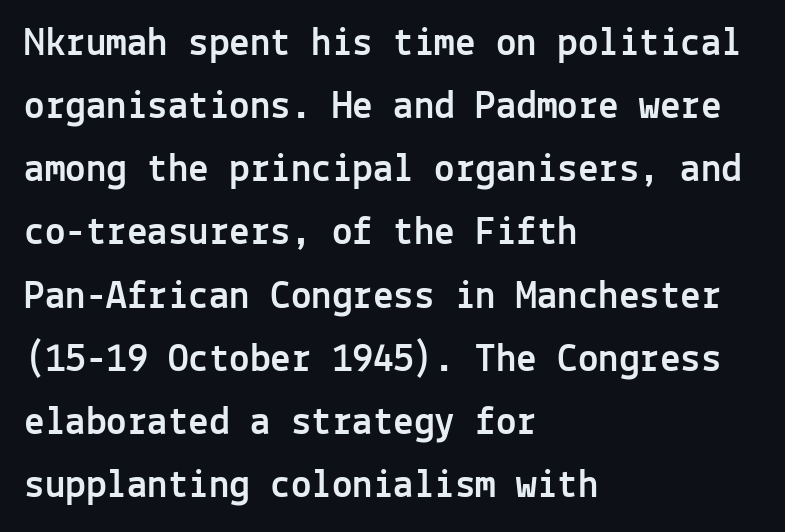
Default kerning and tracking; the words read as compact shapes. Reading down the block, your eye returns to a fixed left position each line. Characters remain perfectly vertical along every line. The passage shown is typeset with a sans-serif family. Clear beneath every line of the passage.
